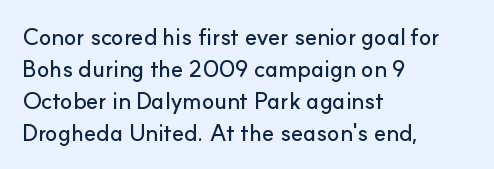
Q: Is the text italic (slanted)? A: No, it is upright.
Q: Is the text underlined? A: No.
Q: How is the paragraph aligned? A: Left-aligned.
Q: Is the spacing between letters normal or unusually wide? A: Normal.
Q: Is the spacing between lines tight, normal or loose? A: Normal.
